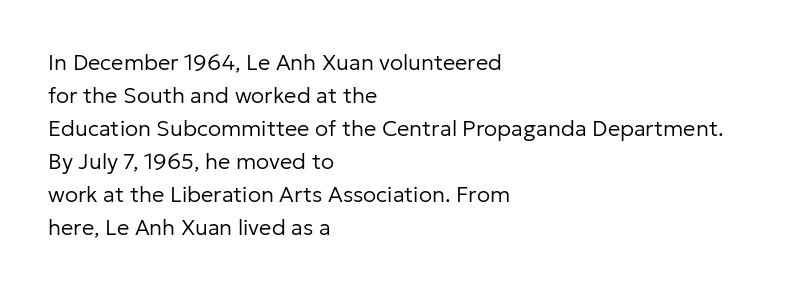
Q: Is the text bold? A: No.
Q: Is the text italic (slanted)? A: No, it is upright.
Q: Is the text underlined? A: No.
Q: How is the paragraph aligned? A: Left-aligned.
Q: Is the spacing between letters normal or unusually wide? A: Normal.
Q: Is the spacing between lines tight, normal or loose? A: Normal.
